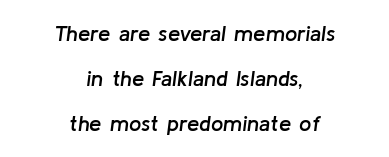
A typesetter would call this zero additional tracking. Italic: yes, the glyphs are oblique. Underline: absent. The paragraph has two soft edges and a firm central axis. Does the weight exceed regular? Yes, but only to semibold. The leading is generous, giving the passage an open texture.
